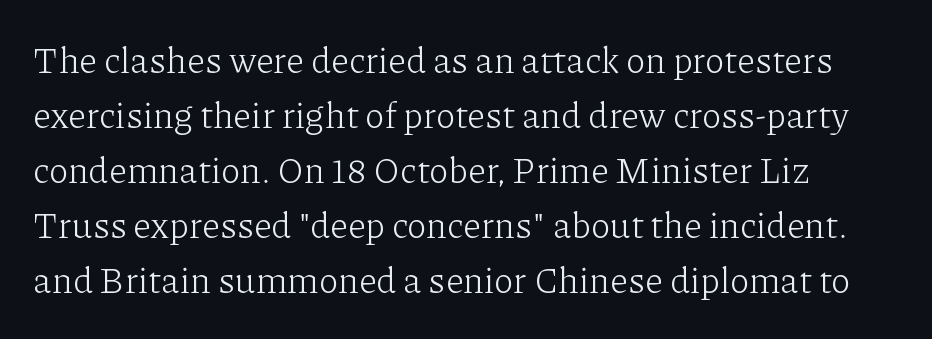
{"serif": "yes", "italic": "no", "bold": "no", "weight": "light", "width": "normal", "stroke_contrast": "low", "x_height": "medium", "monospaced": "no", "underline": "no", "align": "left", "line_spacing": "normal", "line_spacing_ratio": 1.53, "letter_spacing": "normal", "letter_spacing_em": 0.0, "glyph_px": 36}
